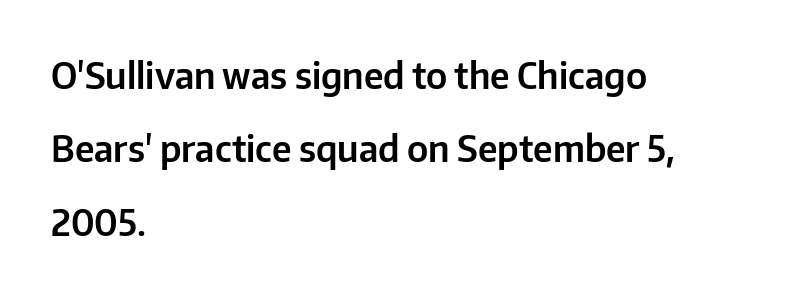
{"serif": "no", "italic": "no", "width": "normal", "stroke_contrast": "low", "x_height": "medium", "monospaced": "no", "underline": "no", "align": "left", "line_spacing": "loose", "line_spacing_ratio": 2.04, "letter_spacing": "normal", "letter_spacing_em": 0.0, "glyph_px": 36}
